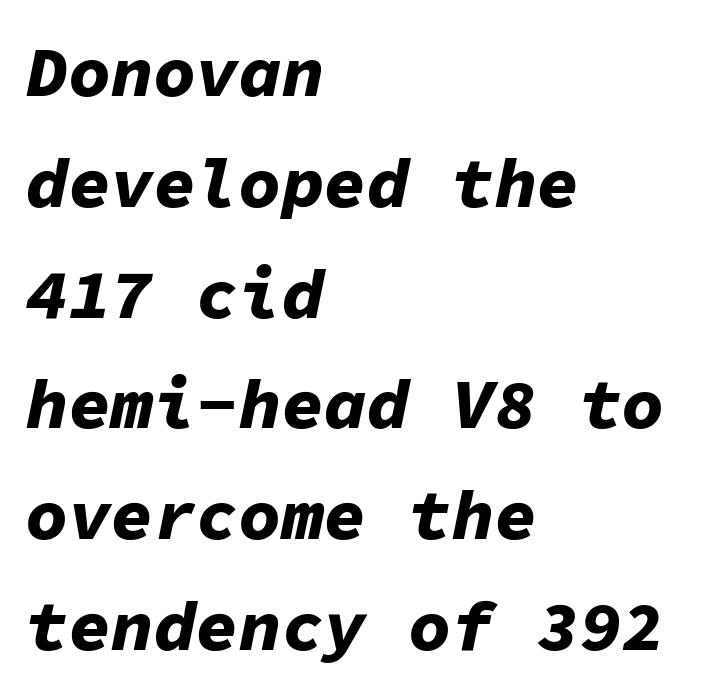
The image shows 71 px bold type, italic (leaning right), monospaced; set left-aligned, normal line spacing (1.56x), normal letter spacing, not underlined; low stroke contrast and a medium x-height.
